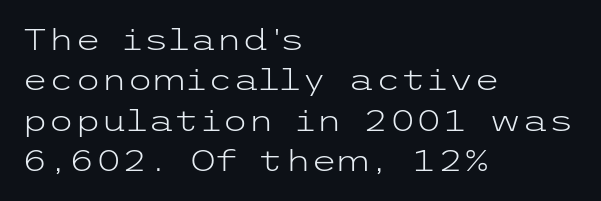
{"serif": "no", "italic": "no", "bold": "no", "weight": "light", "width": "wide", "stroke_contrast": "low", "x_height": "medium", "underline": "no", "align": "left", "line_spacing": "normal", "line_spacing_ratio": 1.35, "letter_spacing": "normal", "letter_spacing_em": 0.0, "glyph_px": 30}
